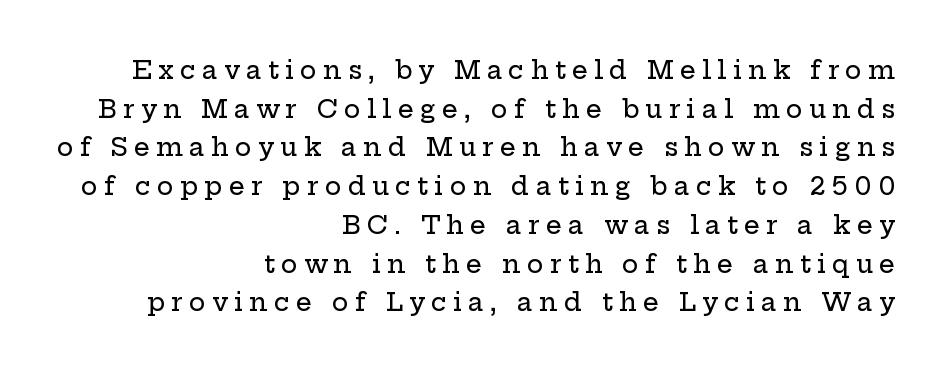
The image shows 25 px text type, upright; set right-aligned, normal line spacing (1.55x), unusually wide letter spacing (+0.25 em), not underlined.
